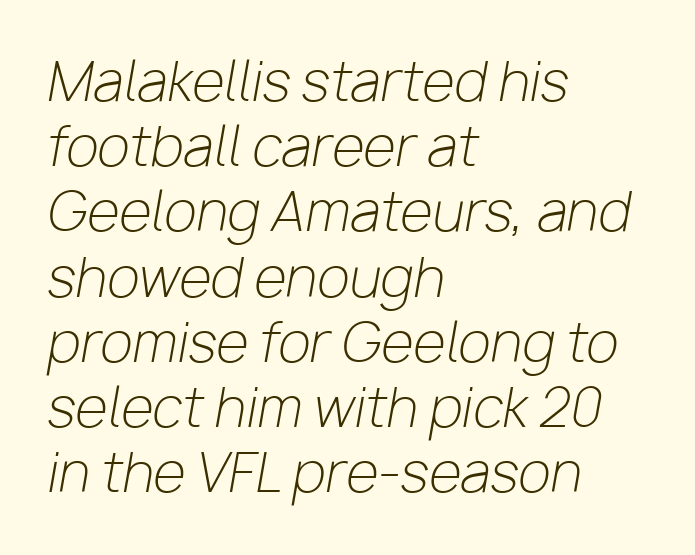
The image shows 53 px light type, italic (leaning right); set left-aligned, line spacing 1.23x, normal letter spacing, not underlined; low stroke contrast and a medium x-height.
